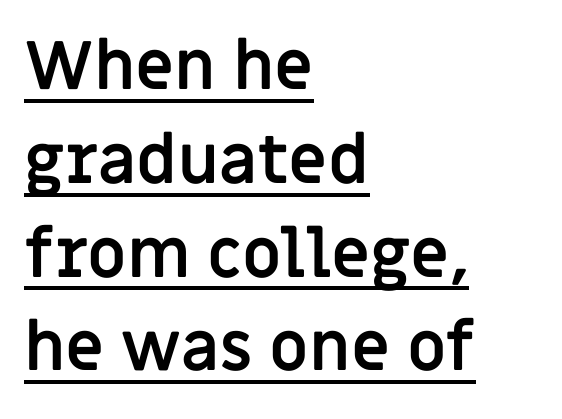
Left-aligned paragraph, ragged on the right. Does a line run under the words? Yes, clearly. Vertical strokes here are truly vertical. Typographically, this falls in the sans-serif category. Vertically, the passage feels balanced, rows spaced as you'd expect.
